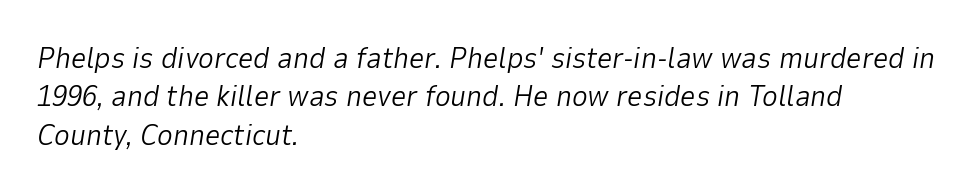
{"italic": "yes", "lean": "right", "slant_degrees": 9, "bold": "no", "weight": "light", "width": "normal", "stroke_contrast": "low", "x_height": "medium", "monospaced": "no", "underline": "no", "align": "left", "line_spacing": "normal", "line_spacing_ratio": 1.28, "letter_spacing": "normal", "letter_spacing_em": 0.0, "glyph_px": 30}
